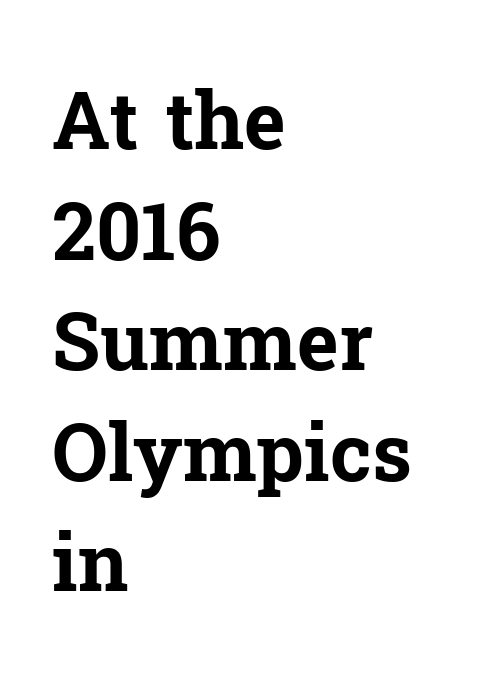
Posture: straight, roman, zero tilt. The font is running at its bold setting. Where is the straight margin? On the left. This rendering leaves character spacing at its baseline value.
